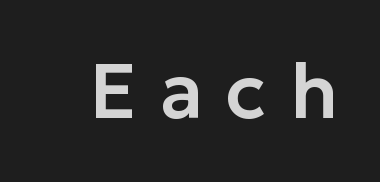
Q: Is the text italic (slanted)? A: No, it is upright.
Q: Is the typeface a serif or a sans-serif typeface? A: Sans-serif.
Q: Is the text underlined? A: No.
Q: Is the spacing between letters normal or unusually wide? A: Unusually wide.
Q: Width (condensed, normal, or wide)? A: Normal.
Q: Stroke contrast? A: Low.
Q: x-height? A: Medium.
Q: Monospaced? A: No.
